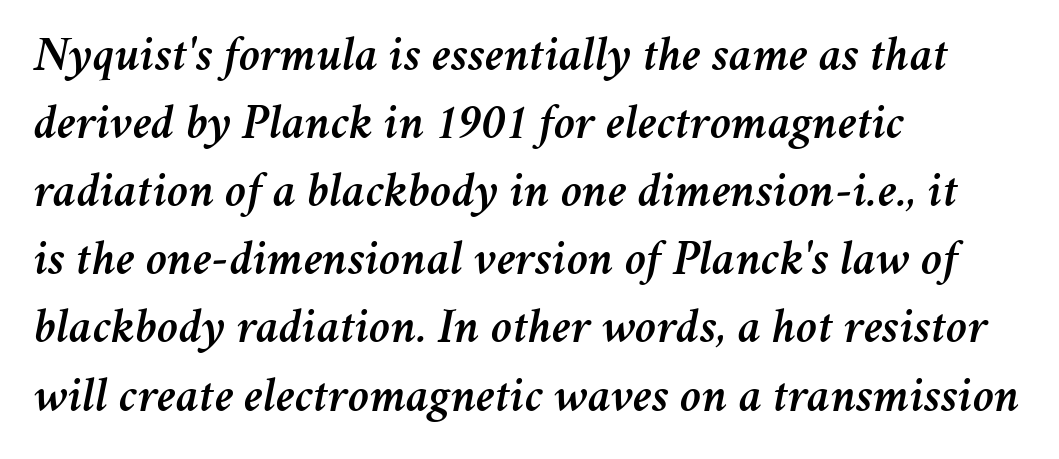
Q: Is the text italic (slanted)? A: Yes, it leans right by about 11 degrees.
Q: Is the text underlined? A: No.
Q: How is the paragraph aligned? A: Left-aligned.
Q: Is the spacing between letters normal or unusually wide? A: Normal.
Q: Is the spacing between lines tight, normal or loose? A: Normal.
Q: Width (condensed, normal, or wide)? A: Normal.
Q: Stroke contrast? A: Medium.
Q: x-height? A: Medium.
Q: Monospaced? A: No.
